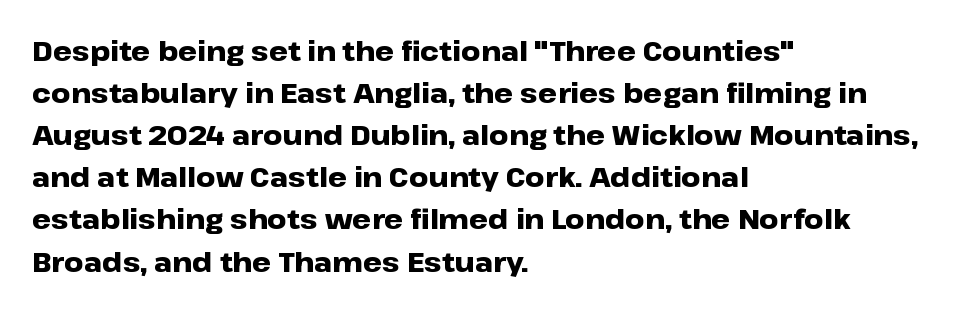
{"italic": "no", "bold": "yes", "underline": "no", "align": "left", "line_spacing": "normal", "line_spacing_ratio": 1.56, "letter_spacing": "normal", "letter_spacing_em": 0.0, "glyph_px": 27}
